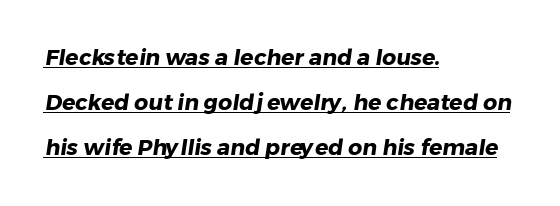
{"bold": "yes", "underline": "yes", "align": "left", "line_spacing": "loose", "line_spacing_ratio": 2.05, "letter_spacing": "normal", "letter_spacing_em": 0.0, "glyph_px": 22}
